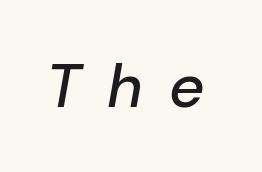
Q: Is the text italic (slanted)? A: Yes, it leans right by about 10 degrees.
Q: Is the text underlined? A: No.
Q: Is the spacing between letters normal or unusually wide? A: Unusually wide.
Q: Width (condensed, normal, or wide)? A: Normal.
Q: Stroke contrast? A: Low.
Q: x-height? A: Medium.
Q: Monospaced? A: No.
